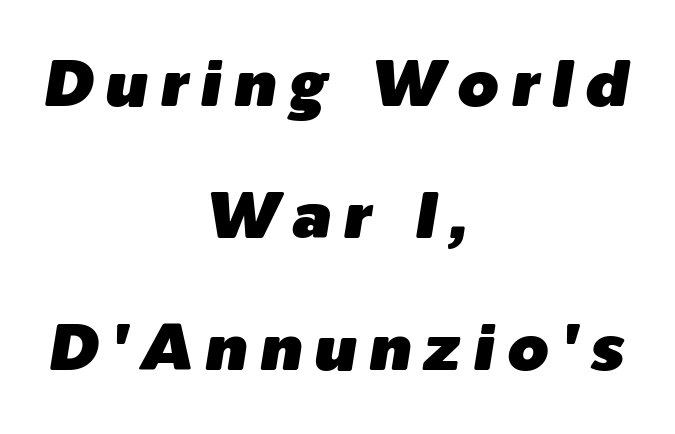
The whitespace from short lines is split evenly between both sides. Line spacing here is loose. Each row of text sits above clean, open space. An italicized treatment has been applied to the whole sample.
